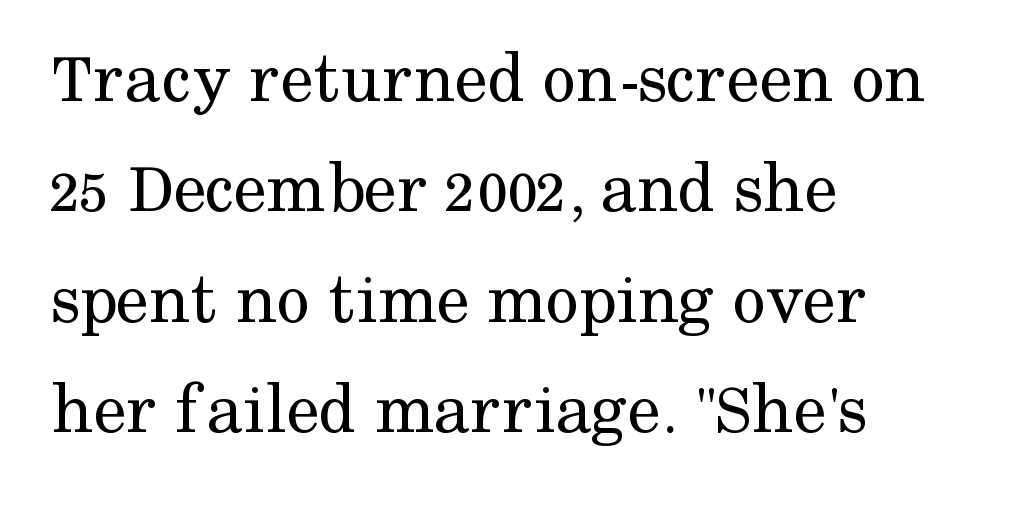
{"serif": "yes", "italic": "no", "bold": "no", "weight": "regular", "width": "normal", "stroke_contrast": "medium", "x_height": "medium", "monospaced": "no", "underline": "no", "align": "left", "line_spacing": "normal", "line_spacing_ratio": 1.49, "letter_spacing": "normal", "letter_spacing_em": 0.0, "glyph_px": 74}
